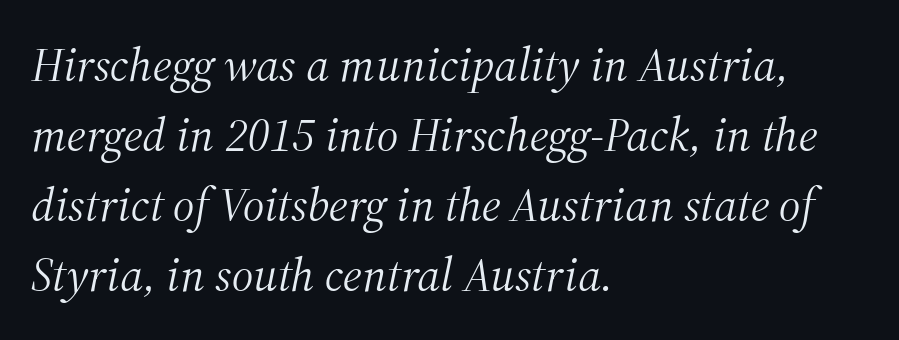
The image shows 48 px light serif type, italic (leaning right); set left-aligned, normal line spacing (1.46x), normal letter spacing, not underlined; medium stroke contrast and a medium x-height.
